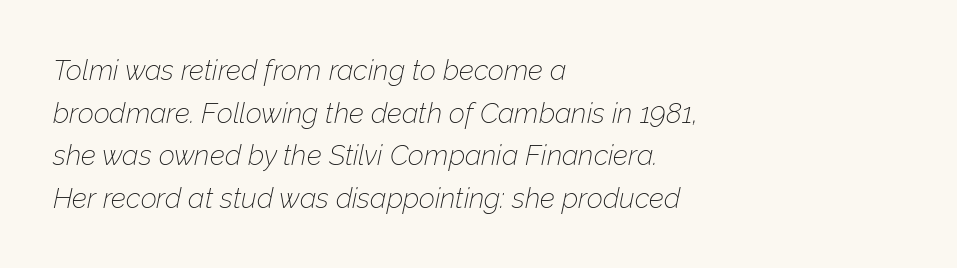
Quick note: underline off. Notice how descenders clear the ascenders below comfortably — that's standard leading. These glyphs show unthickened strokes, regular width or finer. These lines keep a tight, regular rhythm from letter to letter. The font's italic variant was chosen for this text. Is this a fixed-width face? No — the glyphs have proportional, varying widths.
